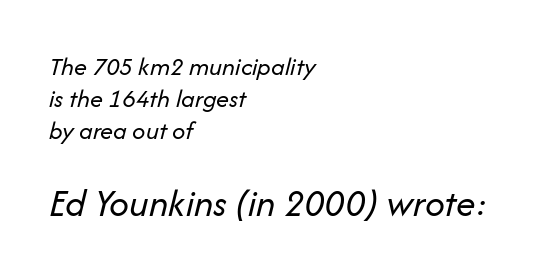
The image shows 39 px regular-weight type, italic (leaning right); set left-aligned, line spacing 1.24x, normal letter spacing, not underlined; the second (bottom) block is 1.5x larger; low stroke contrast and a medium x-height.
